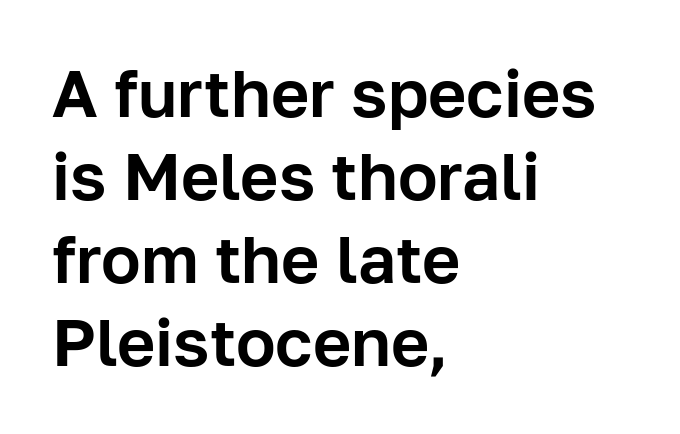
Each line starts at the same left margin while the right side varies. What kind of face is this? One without serifs — a sans. The gaps between neighbouring characters are ordinary and unremarkable. In terms of posture, this sample is upright. This sample keeps an unexceptional amount of space between lines. Descender tails drop into unmarked territory.
